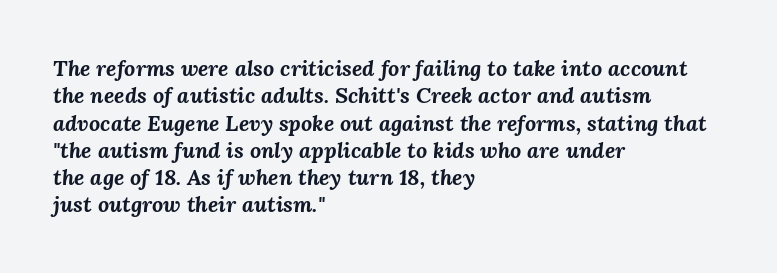
The passage shown has conventional tracking throughout. A typesetter would mark this as italic. Typographic density is high because the face is bold. Underlining? Definitely not there. A classic flush-left, rag-right setting is used for this passage.
